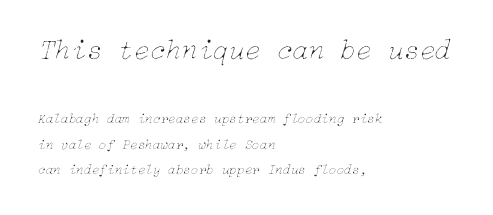
No word sits above an underline. Between these two stacked blocks, the higher one wins on size. The gaps between neighbouring characters are ordinary and unremarkable. The compositor pushed each line to the left boundary. The passage shown is not bold in any degree. Emphasis-style slanted type is in use.
